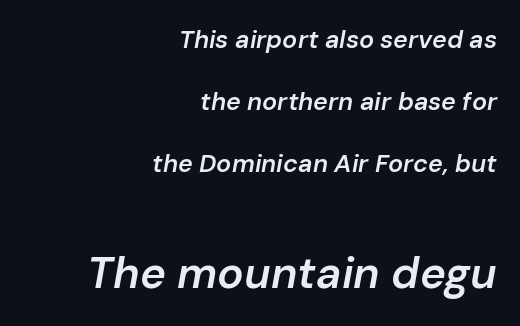
The image shows 44 px semibold type, italic (leaning right); set right-aligned, loose line spacing (2.48x), normal letter spacing, not underlined; the second (bottom) block is 1.76x larger; low stroke contrast and a medium x-height.
